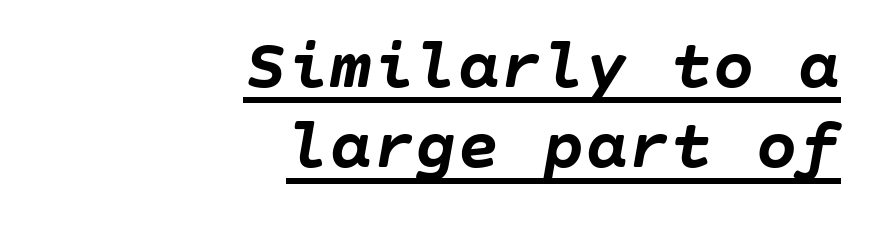
The image shows 71 px semibold type, italic (leaning right); set right-aligned, tight line spacing (1.13x), normal letter spacing, underlined; low stroke contrast and a large x-height.
